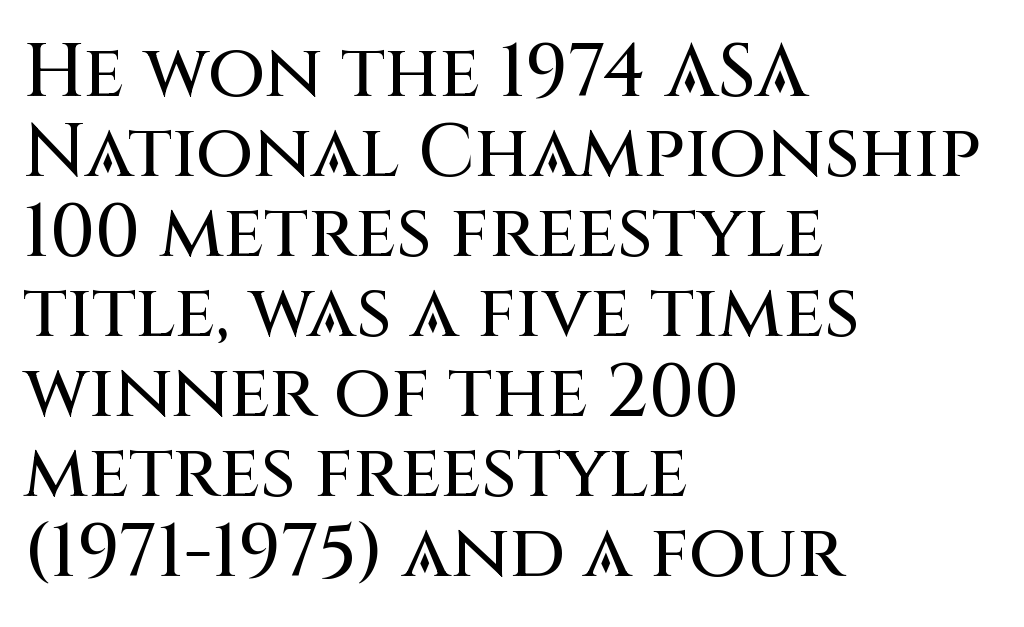
The image shows 74 px sans-serif type, upright; set left-aligned, tight line spacing (1.08x), normal letter spacing, not underlined; medium stroke contrast and a large x-height.
